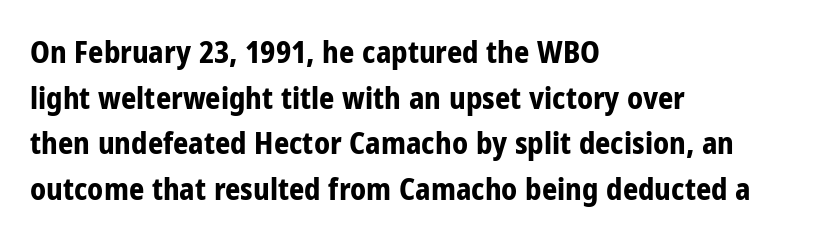
The image shows 30 px bold, condensed sans-serif type, upright; set left-aligned, normal line spacing (1.52x), normal letter spacing, not underlined; low stroke contrast and a medium x-height.
